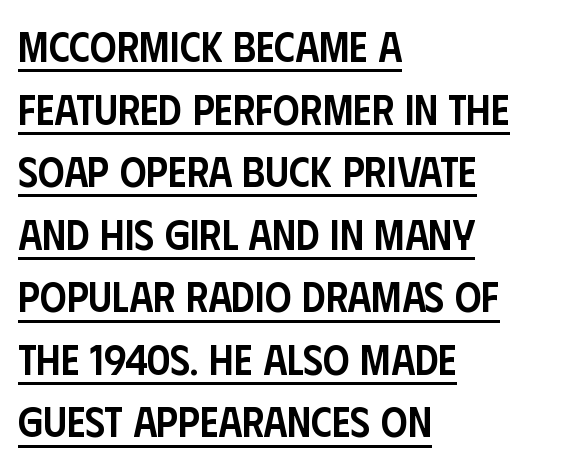
The image shows 42 px semibold, condensed sans-serif type, upright; set left-aligned, normal line spacing (1.49x), normal letter spacing, underlined; low stroke contrast and a large x-height.
